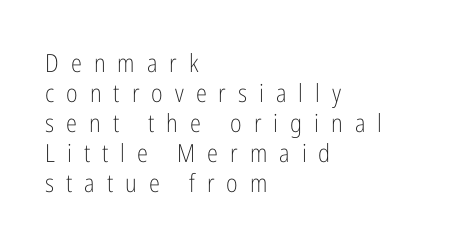
Is the block centered? No — it sits flush against the left margin. Think standard paragraph weight, or any step lighter than that. A clean baseline with only descenders dipping below it. Loose tracking; the words dissolve into strings of separated letters. Upright lettering throughout.
